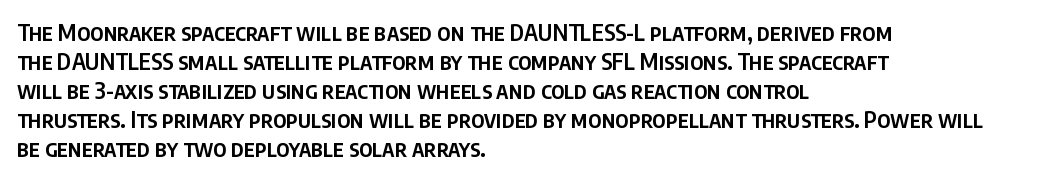
Q: Is the text bold? A: Semi-bold.
Q: Is the text italic (slanted)? A: No, it is upright.
Q: Is the text underlined? A: No.
Q: How is the paragraph aligned? A: Left-aligned.
Q: Is the spacing between letters normal or unusually wide? A: Normal.
Q: Is the spacing between lines tight, normal or loose? A: Normal.
